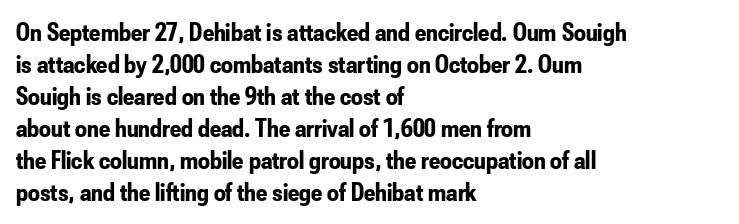
{"italic": "no", "bold": "yes", "underline": "no", "align": "left", "line_spacing_ratio": 1.23, "letter_spacing": "normal", "letter_spacing_em": 0.0, "glyph_px": 26}
